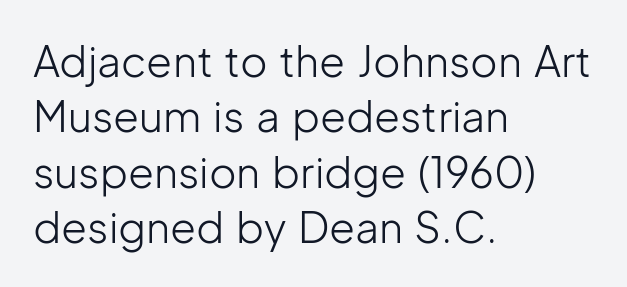
Rendered with straight, roman letterforms. The lines sit at an ordinary, default distance from one another. No word sits above an underline. Compared with typical body copy, the letter spacing here is the same. The weight tops out at a normal text grade.
